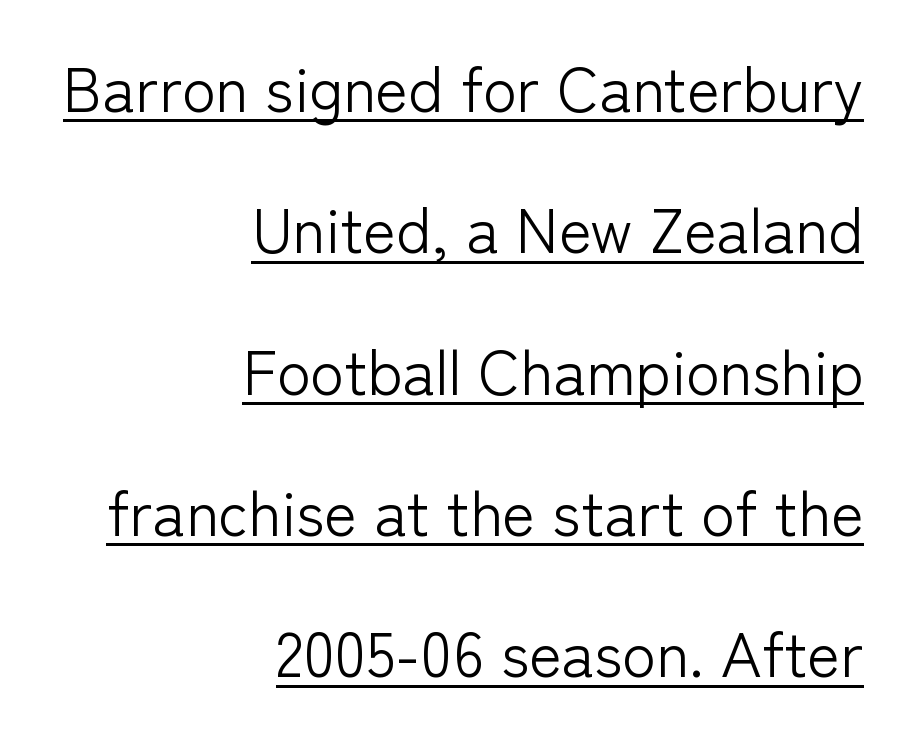
Q: Is the text bold? A: No.
Q: Is the text italic (slanted)? A: No, it is upright.
Q: Is the typeface a serif or a sans-serif typeface? A: Sans-serif.
Q: Is the text underlined? A: Yes.
Q: How is the paragraph aligned? A: Right-aligned.
Q: Is the spacing between letters normal or unusually wide? A: Normal.
Q: Is the spacing between lines tight, normal or loose? A: Loose.
Q: Width (condensed, normal, or wide)? A: Normal.
Q: Stroke contrast? A: Low.
Q: x-height? A: Medium.
Q: Monospaced? A: No.
